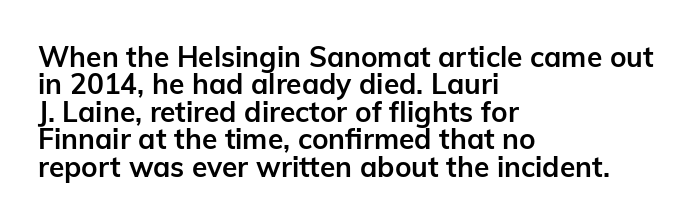
{"serif": "no", "italic": "no", "bold": "yes", "weight": "semibold", "width": "normal", "stroke_contrast": "low", "x_height": "medium", "monospaced": "no", "underline": "no", "align": "left", "line_spacing": "tight", "line_spacing_ratio": 0.98, "letter_spacing": "normal", "letter_spacing_em": 0.0, "glyph_px": 28}
